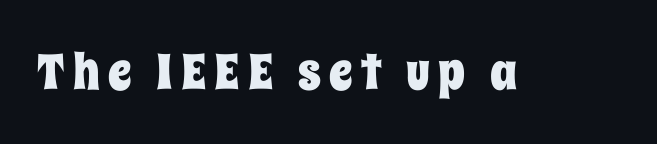
Q: Is the text italic (slanted)? A: No, it is upright.
Q: Is the text underlined? A: No.
Q: Width (condensed, normal, or wide)? A: Condensed.
Q: Stroke contrast? A: Low.
Q: x-height? A: Large.
Q: Monospaced? A: No.
